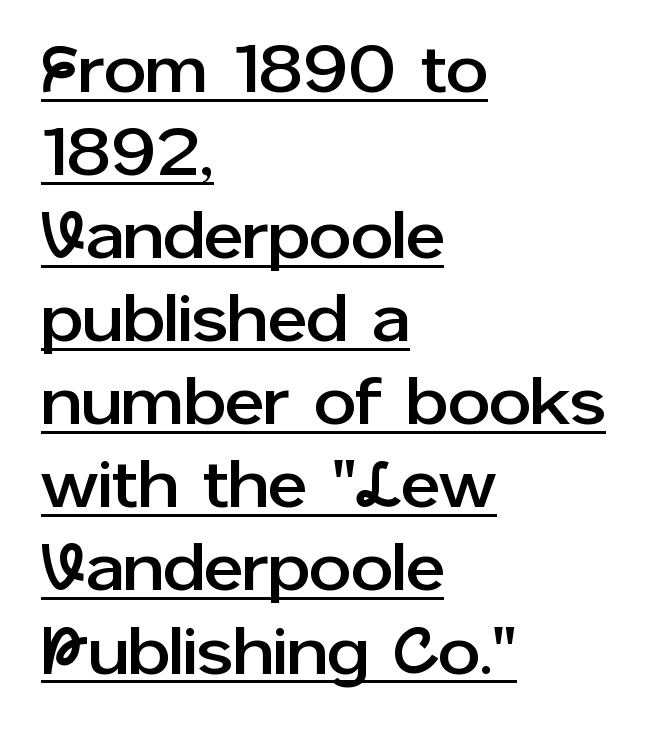
Q: Is the text italic (slanted)? A: No, it is upright.
Q: Is the typeface a serif or a sans-serif typeface? A: Sans-serif.
Q: Is the text underlined? A: Yes.
Q: How is the paragraph aligned? A: Left-aligned.
Q: Is the spacing between letters normal or unusually wide? A: Normal.
Q: Width (condensed, normal, or wide)? A: Normal.
Q: Stroke contrast? A: Low.
Q: x-height? A: Medium.
Q: Monospaced? A: No.
